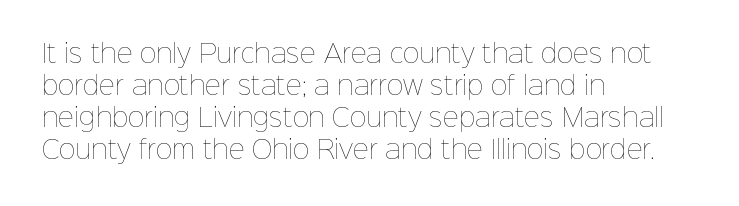
The image shows 25 px text type, upright; set left-aligned, normal line spacing (1.28x), normal letter spacing, not underlined.
